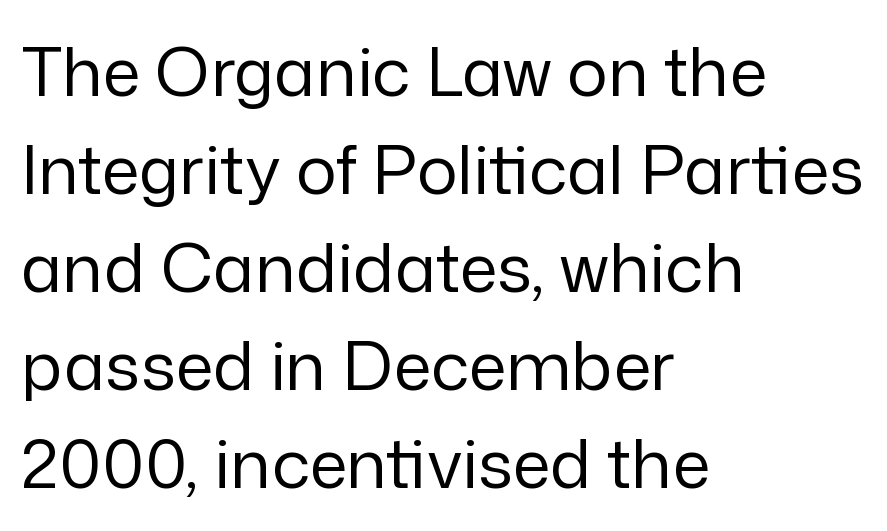
The image shows 68 px regular-weight sans-serif type, upright; set left-aligned, normal line spacing (1.44x), normal letter spacing, not underlined; low stroke contrast and a medium x-height.
